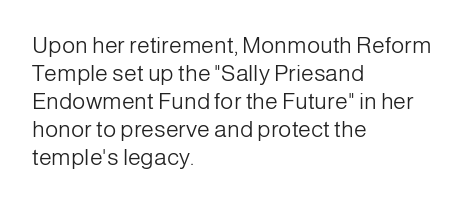
Q: Is the text bold? A: No.
Q: Is the text italic (slanted)? A: No, it is upright.
Q: Is the text underlined? A: No.
Q: How is the paragraph aligned? A: Left-aligned.
Q: Is the spacing between letters normal or unusually wide? A: Normal.
